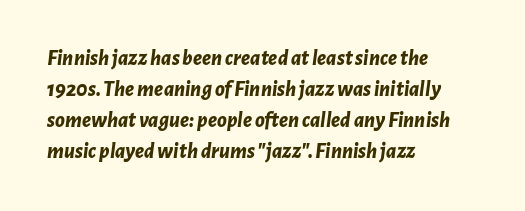
The image shows 22 px bold type, italic (leaning right); set left-aligned, normal line spacing (1.41x), normal letter spacing, not underlined.
